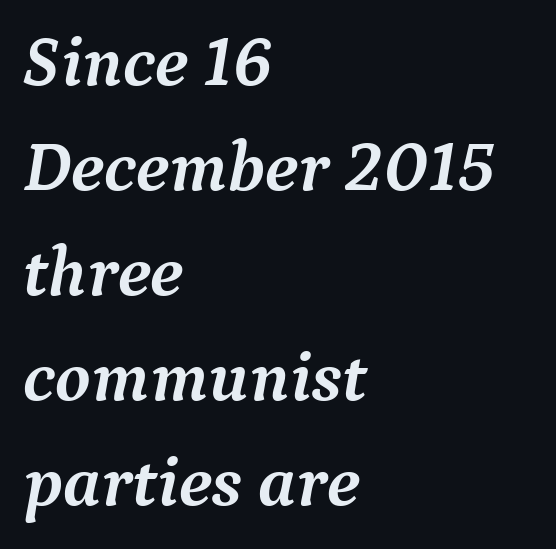
Q: Is the text bold? A: Yes.
Q: Is the text italic (slanted)? A: Yes, it leans right by about 9 degrees.
Q: Is the typeface a serif or a sans-serif typeface? A: Serif.
Q: Is the text underlined? A: No.
Q: How is the paragraph aligned? A: Left-aligned.
Q: Is the spacing between letters normal or unusually wide? A: Normal.
Q: Is the spacing between lines tight, normal or loose? A: Normal.
Q: Width (condensed, normal, or wide)? A: Normal.
Q: Stroke contrast? A: Medium.
Q: x-height? A: Medium.
Q: Monospaced? A: No.
